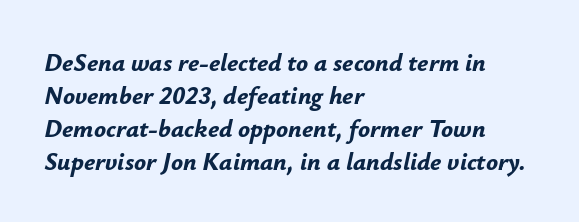
The image shows 25 px bold type, italic (leaning right); set left-aligned, normal line spacing (1.32x), normal letter spacing, not underlined.
